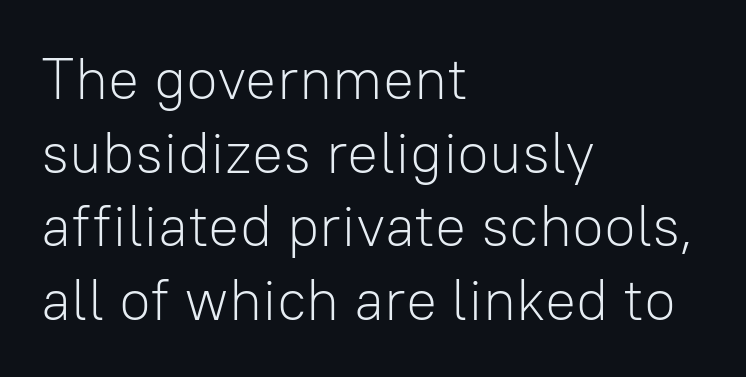
{"serif": "no", "italic": "no", "bold": "no", "weight": "light", "width": "normal", "stroke_contrast": "low", "x_height": "medium", "monospaced": "no", "underline": "no", "align": "left", "line_spacing": "normal", "line_spacing_ratio": 1.27, "letter_spacing": "normal", "letter_spacing_em": 0.0, "glyph_px": 58}
